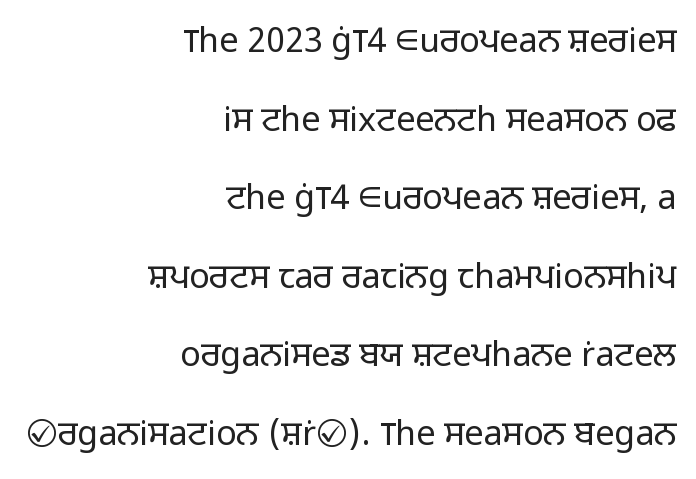
{"serif": "no", "italic": "no", "bold": "no", "weight": "light", "width": "normal", "stroke_contrast": "low", "x_height": "medium", "monospaced": "no", "underline": "no", "align": "right", "line_spacing": "loose", "line_spacing_ratio": 2.31, "letter_spacing": "normal", "letter_spacing_em": 0.0, "glyph_px": 34}
